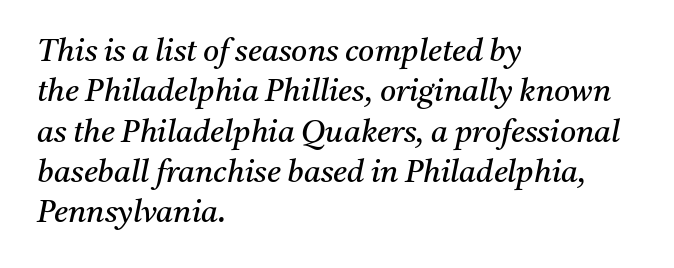
The image shows 31 px regular-weight serif type, italic (leaning right); set left-aligned, normal line spacing (1.3x), normal letter spacing, not underlined; medium stroke contrast and a medium x-height.
